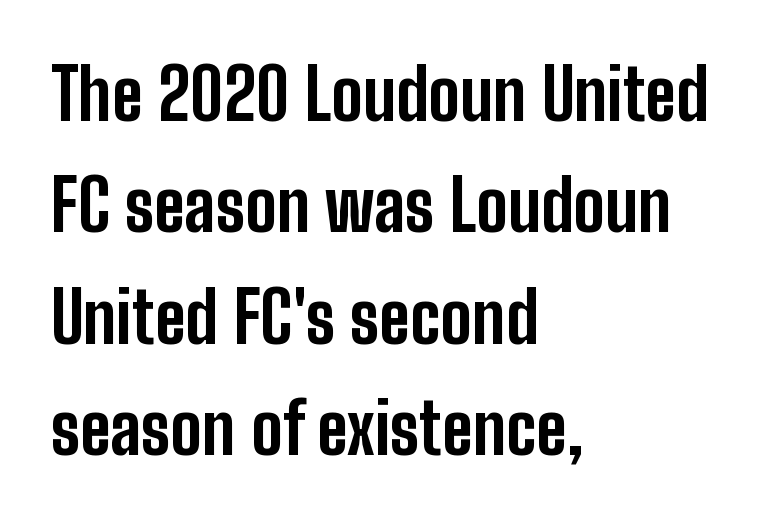
The image shows 71 px bold, condensed sans-serif type, upright; set left-aligned, normal line spacing (1.57x), normal letter spacing, not underlined; low stroke contrast and a medium x-height.
